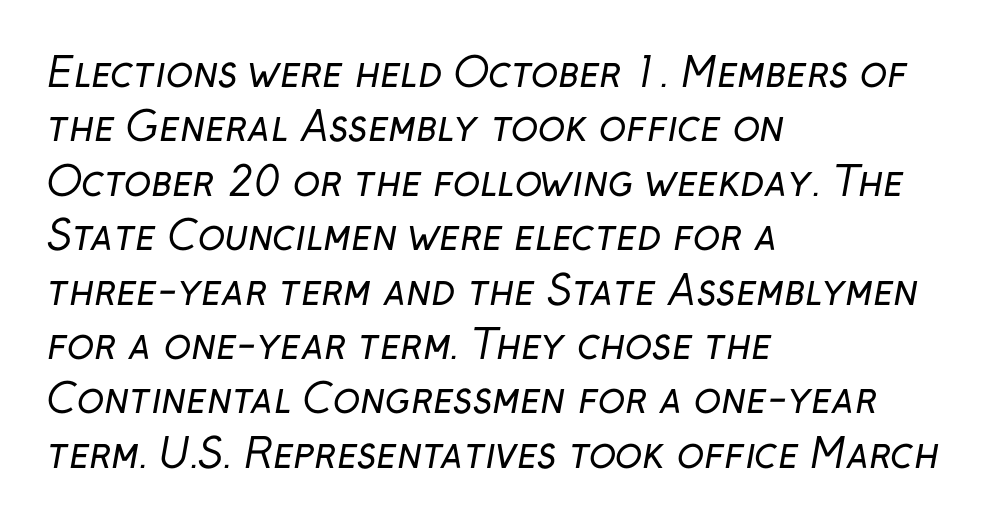
The face used here is proportionally spaced, like ordinary book or web type. Spacing between characters is what you'd get straight out of the box. Reading down the block, your eye returns to a fixed left position each line. Reading down the column, the eye jumps a familiar distance to each next line. The weight tops out at a normal text grade. Anything drawn beneath the words? Only blank space.
